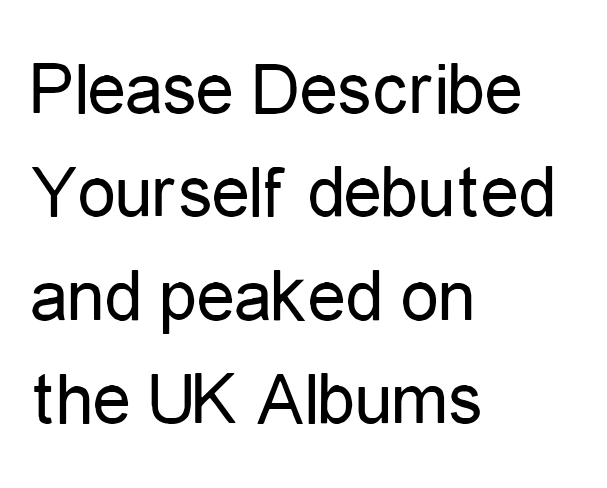
The image shows 76 px regular-weight, condensed sans-serif type, upright; set left-aligned, normal line spacing (1.36x), normal letter spacing, not underlined; low stroke contrast and a medium x-height.
